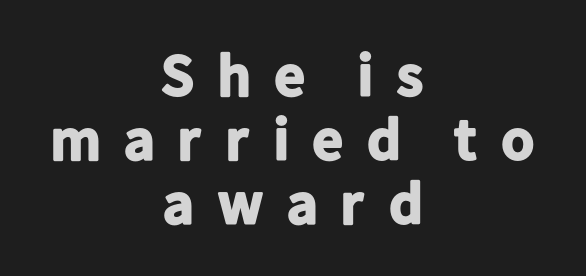
{"serif": "no", "italic": "no", "bold": "yes", "weight": "bold", "width": "normal", "stroke_contrast": "low", "x_height": "medium", "monospaced": "no", "underline": "no", "align": "center", "line_spacing": "tight", "line_spacing_ratio": 1.07, "letter_spacing": "wide", "letter_spacing_em": 0.32, "glyph_px": 60}
